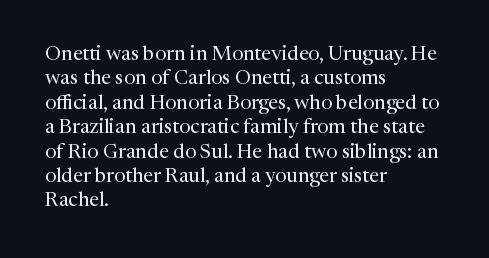
The image shows 20 px text type, upright; set left-aligned, line spacing 1.22x, normal letter spacing, not underlined.
